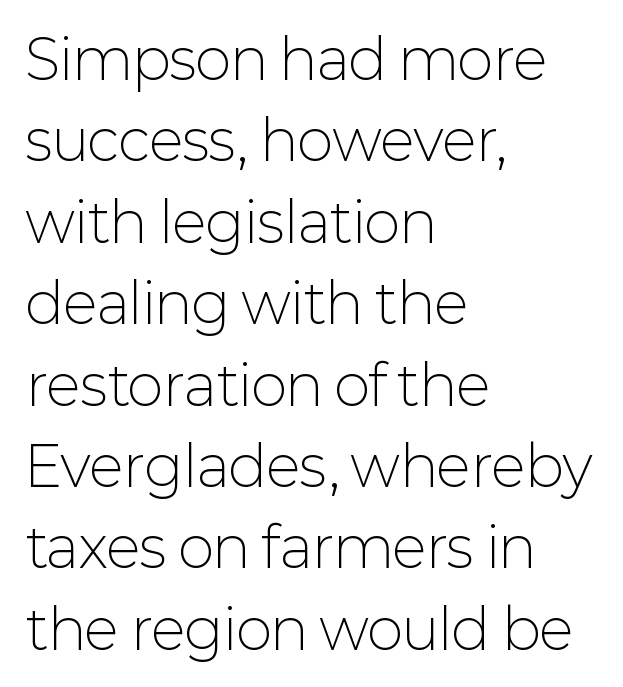
{"serif": "no", "italic": "no", "bold": "no", "weight": "light", "width": "normal", "stroke_contrast": "low", "x_height": "medium", "monospaced": "no", "underline": "no", "align": "left", "line_spacing": "normal", "line_spacing_ratio": 1.48, "letter_spacing": "normal", "letter_spacing_em": 0.0, "glyph_px": 55}
